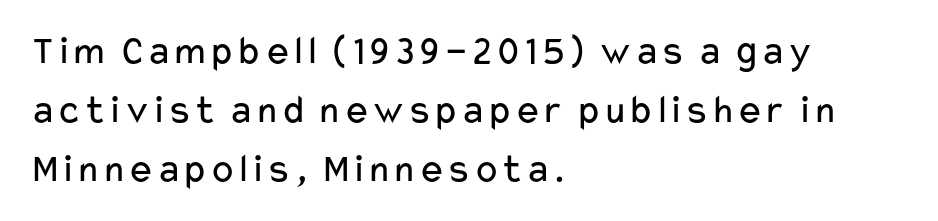
The image shows 41 px regular-weight, wide sans-serif type, upright; set left-aligned, normal line spacing (1.44x), normal letter spacing, not underlined; low stroke contrast and a medium x-height.
